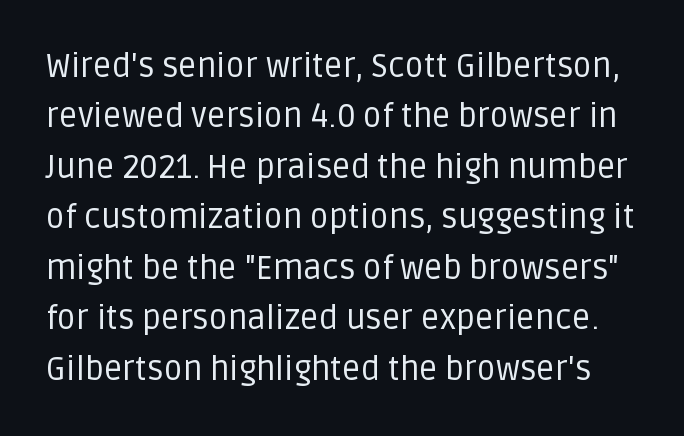
One glance says typical: line gaps are just what's usual. Characters remain perfectly vertical along every line. Note the varied advance widths — an 'i' is clearly narrower than an 'm'. Compared with a typical body face, this is equally light or lighter still. This is sans-serif lettering, the kind often seen on screens and signage.
